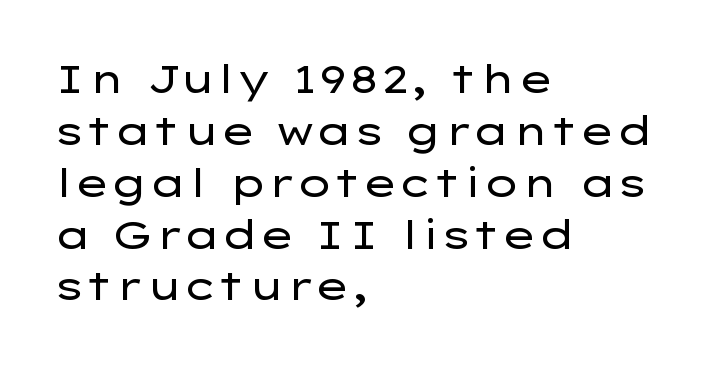
Q: Is the text bold? A: No.
Q: Is the text italic (slanted)? A: No, it is upright.
Q: Is the typeface a serif or a sans-serif typeface? A: Sans-serif.
Q: Is the text underlined? A: No.
Q: How is the paragraph aligned? A: Left-aligned.
Q: Is the spacing between letters normal or unusually wide? A: Normal.
Q: Is the spacing between lines tight, normal or loose? A: Normal.
Q: Width (condensed, normal, or wide)? A: Wide.
Q: Stroke contrast? A: Low.
Q: x-height? A: Medium.
Q: Monospaced? A: No.
